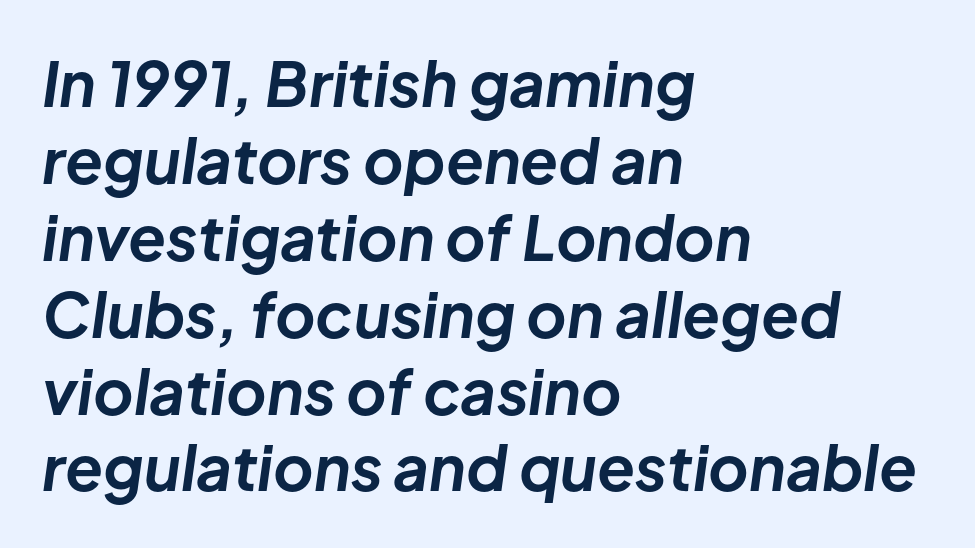
Every row of glyphs begins at an identical x-position on the left. Characters are canted at an angle relative to the baseline's perpendicular. A typesetter would call this proportional, since set widths differ per character. Underlining? Definitely not there. Between one letter and the next there's only the usual sliver of space. I'd describe the lettering as bold — thick and assertive.
